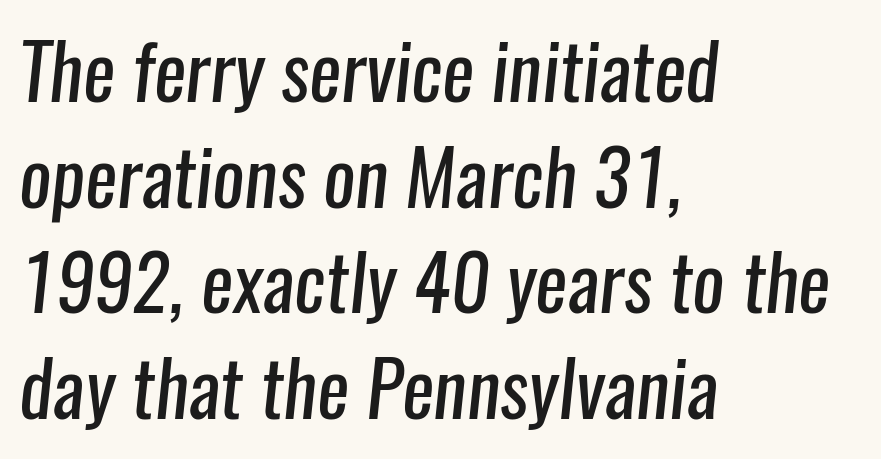
The lines in this sample share a left origin and differ only in where they stop. The letters look calm and open, with moderate or lighter stems. The foot of each line stays bare and open. In terms of letterspacing, this is plain default setting. The leading is moderate, giving the passage an even texture. Looks like regular typesetting: each glyph gets only the width it needs.
